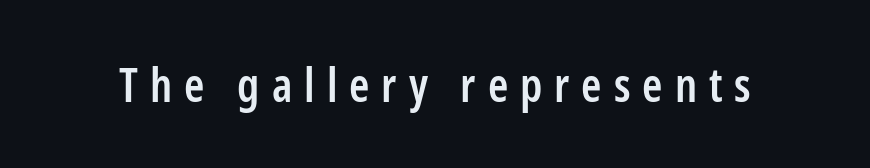
Q: Is the text bold? A: Semi-bold.
Q: Is the text italic (slanted)? A: No, it is upright.
Q: Is the typeface a serif or a sans-serif typeface? A: Sans-serif.
Q: Is the text underlined? A: No.
Q: Is the spacing between letters normal or unusually wide? A: Unusually wide.
Q: Width (condensed, normal, or wide)? A: Condensed.
Q: Stroke contrast? A: Low.
Q: x-height? A: Medium.
Q: Monospaced? A: No.
